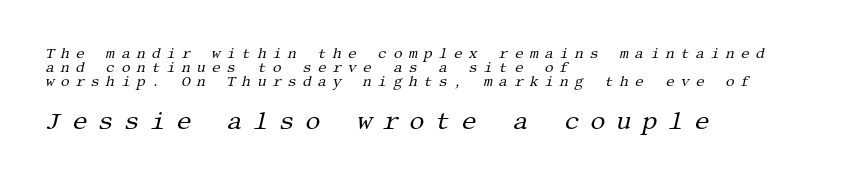
Q: Is the text bold? A: No.
Q: Is the text italic (slanted)? A: Yes, it leans right by about 13 degrees.
Q: Is the text underlined? A: No.
Q: How is the paragraph aligned? A: Left-aligned.
Q: Is the spacing between letters normal or unusually wide? A: Unusually wide.
Q: Is the spacing between lines tight, normal or loose? A: Tight.
Q: Which block of text is set in a larger size, the first (top) or the second (bottom)? A: The second (bottom) one.
